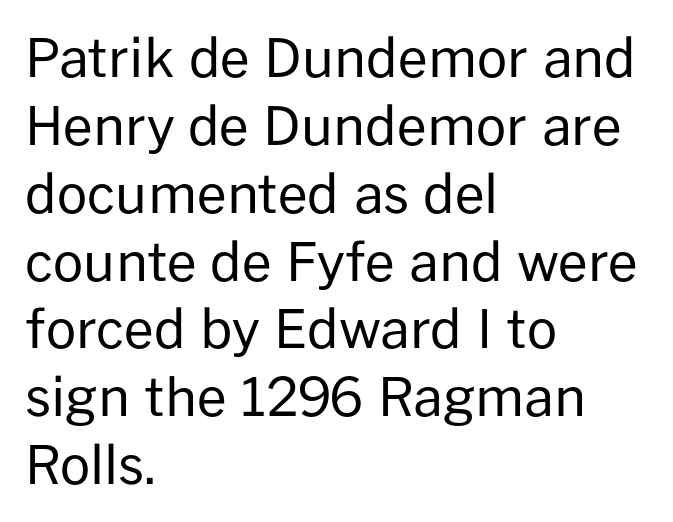
I'd call this a sans setting — the letters go barefoot. No extra ink here — the face is not bold. Tracking value appears to be zero — textbook default spacing. Upright lettering throughout. The glyphs are unaccompanied by any horizontal stroke below them. This sample is left-justified, so line endings fall wherever the words run out.
